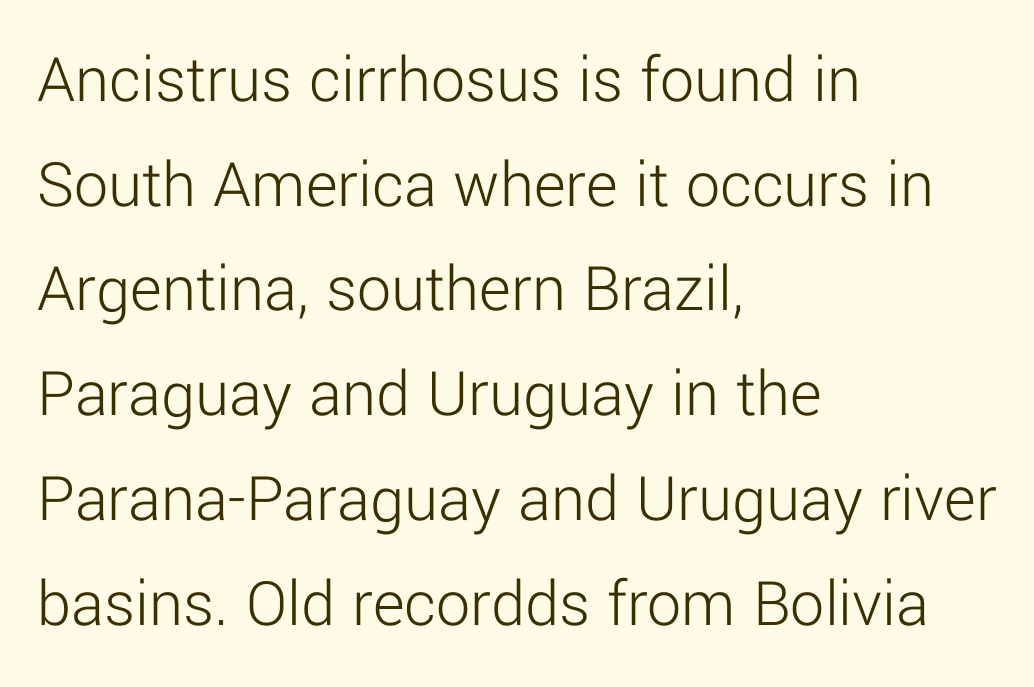
The letterforms sit at book weight or below. The lettering stays uniformly vertical, giving the passage a roman look. Which margin do the lines hug? The left one — the right edge is uneven. Note the varied advance widths — an 'i' is clearly narrower than an 'm'. Serif or sans? Sans — the stroke terminals are bare.
